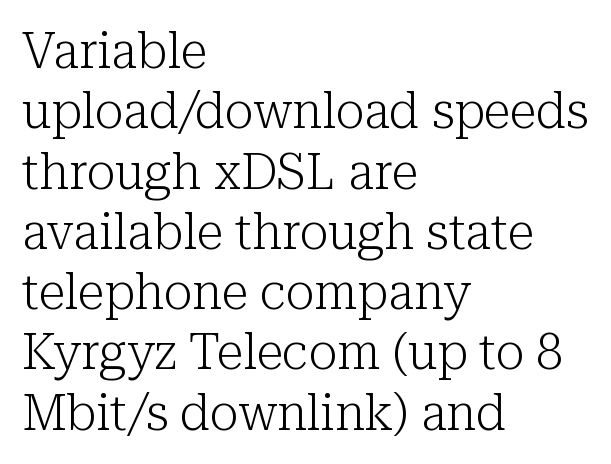
{"serif": "yes", "italic": "no", "bold": "no", "weight": "light", "width": "normal", "stroke_contrast": "low", "x_height": "medium", "monospaced": "no", "underline": "no", "align": "left", "line_spacing_ratio": 1.23, "letter_spacing": "normal", "letter_spacing_em": 0.0, "glyph_px": 49}
